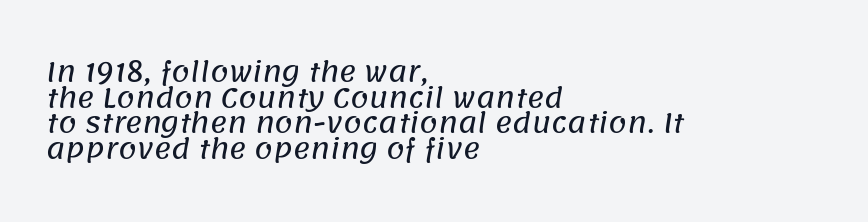
{"underline": "no", "align": "left", "line_spacing": "tight", "line_spacing_ratio": 0.99, "letter_spacing": "normal", "letter_spacing_em": 0.0, "glyph_px": 26}
